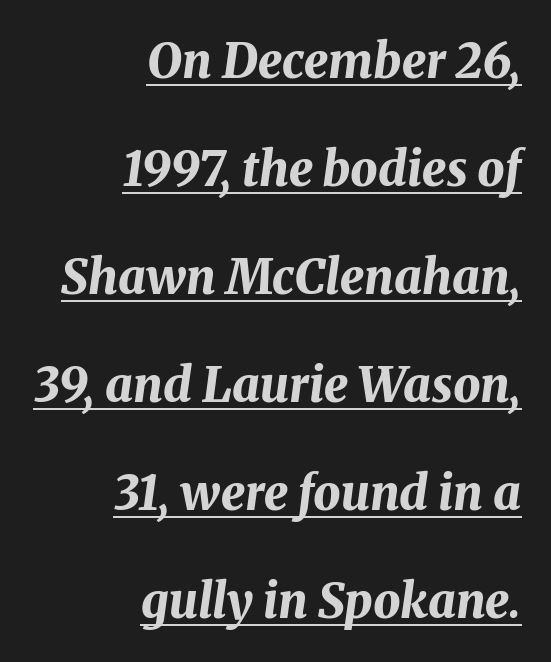
The image shows 48 px bold type, italic (leaning right); set right-aligned, loose line spacing (2.25x), normal letter spacing, underlined; medium stroke contrast and a medium x-height.
